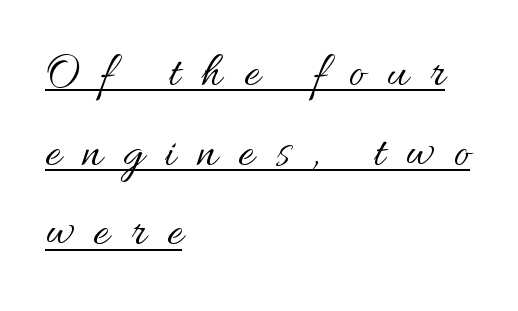
Q: Is the text bold? A: No.
Q: Is the text italic (slanted)? A: Yes.
Q: Is the text underlined? A: Yes.
Q: How is the paragraph aligned? A: Left-aligned.
Q: Is the spacing between letters normal or unusually wide? A: Unusually wide.
Q: Is the spacing between lines tight, normal or loose? A: Normal.
Q: Width (condensed, normal, or wide)? A: Normal.
Q: Stroke contrast? A: Medium.
Q: x-height? A: Small.
Q: Monospaced? A: No.
